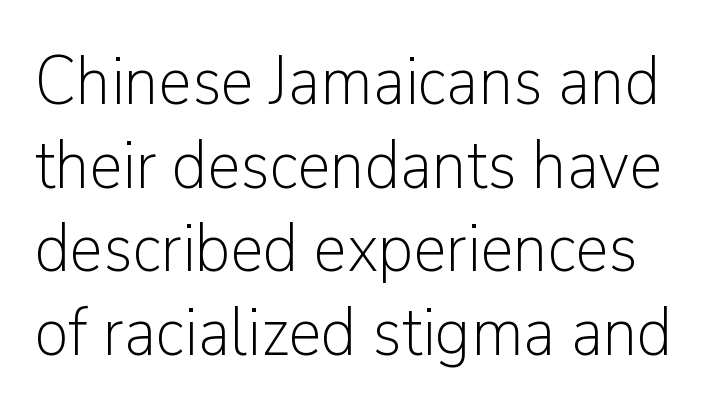
The image shows 68 px light sans-serif type, upright; set line spacing 1.23x, normal letter spacing, not underlined; low stroke contrast and a medium x-height.
